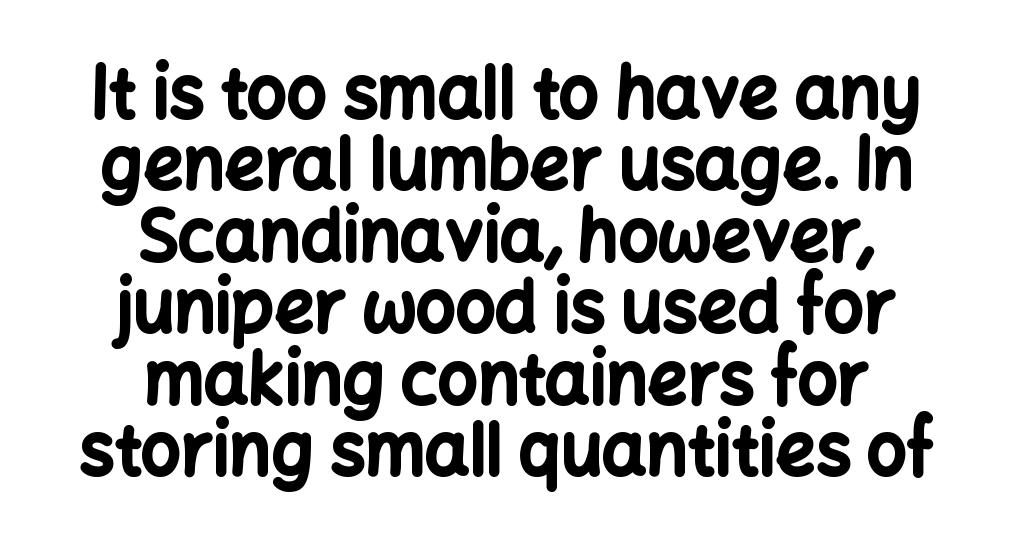
The image shows 70 px bold sans-serif type, upright; set centered, tight line spacing (1.02x), normal letter spacing, not underlined; low stroke contrast and a medium x-height.
